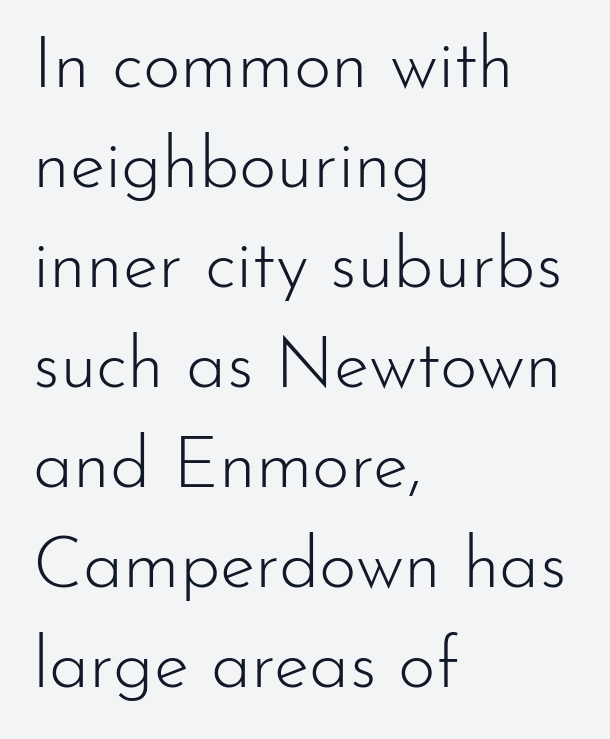
Q: Is the text bold? A: No.
Q: Is the text italic (slanted)? A: No, it is upright.
Q: Is the typeface a serif or a sans-serif typeface? A: Sans-serif.
Q: Is the text underlined? A: No.
Q: How is the paragraph aligned? A: Left-aligned.
Q: Is the spacing between letters normal or unusually wide? A: Normal.
Q: Is the spacing between lines tight, normal or loose? A: Normal.
Q: Width (condensed, normal, or wide)? A: Normal.
Q: Stroke contrast? A: Low.
Q: x-height? A: Small.
Q: Monospaced? A: No.
